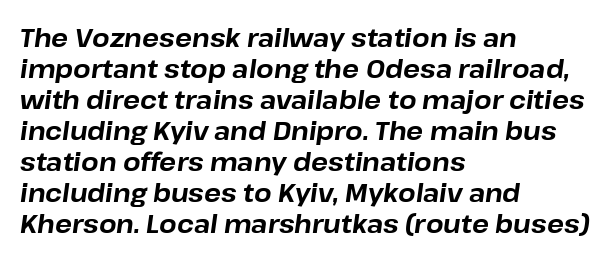
The image shows 25 px bold type, italic (leaning right); set left-aligned, line spacing 1.24x, normal letter spacing, not underlined.
